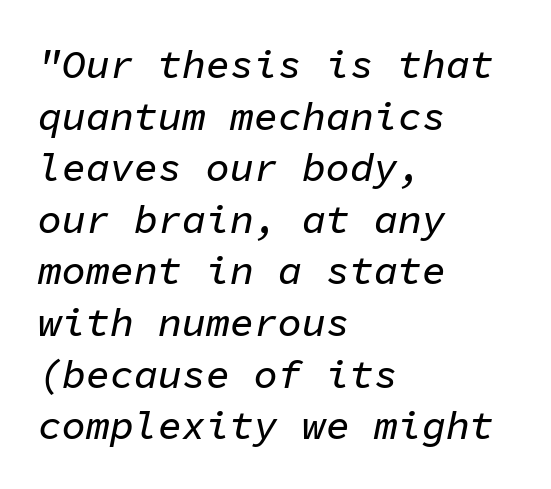
The image shows 40 px text type, italic (leaning right), monospaced; set left-aligned, normal line spacing (1.29x), normal letter spacing, not underlined; low stroke contrast and a medium x-height.
